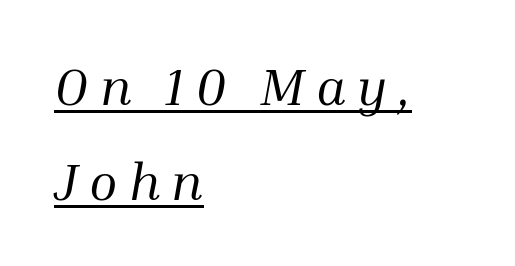
Q: Is the text bold? A: No.
Q: Is the text italic (slanted)? A: Yes, it leans right by about 10 degrees.
Q: Is the typeface a serif or a sans-serif typeface? A: Serif.
Q: Is the text underlined? A: Yes.
Q: How is the paragraph aligned? A: Left-aligned.
Q: Is the spacing between letters normal or unusually wide? A: Unusually wide.
Q: Width (condensed, normal, or wide)? A: Normal.
Q: Stroke contrast? A: Medium.
Q: x-height? A: Medium.
Q: Monospaced? A: No.
